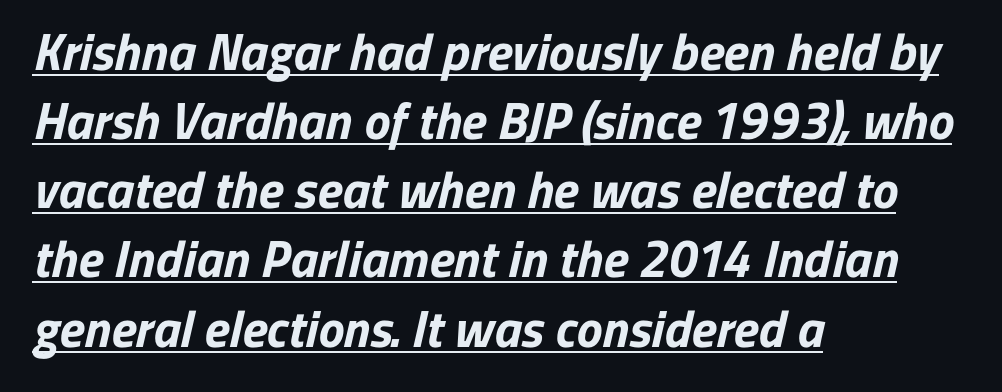
These lines are composed in type without serifs. Look at the tracking — it's just the regular setting, nothing added. The letters are bold, with thick, heavy strokes. Underline: present. Students, observe: this is what conventionally led text looks like. Each letter keeps its own natural width here, so spacing adapts to shape.
